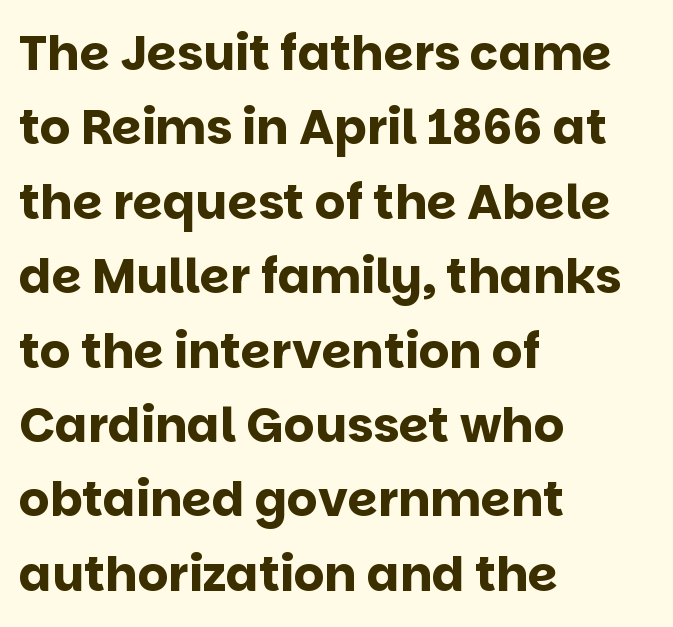
The space beneath each line is pristine and unruled. The lines in this sample share a left origin and differ only in where they stop. The passage shown has conventional tracking throughout. The rendering uses natural spacing where letterforms have individual widths. The letters are bold, with thick, heavy strokes.
